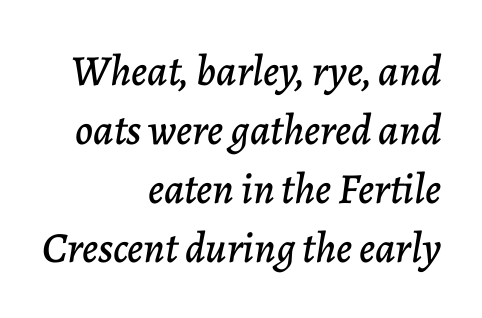
{"italic": "yes", "lean": "right", "slant_degrees": 7, "width": "normal", "stroke_contrast": "low", "x_height": "medium", "monospaced": "no", "underline": "no", "align": "right", "line_spacing": "normal", "line_spacing_ratio": 1.37, "letter_spacing": "normal", "letter_spacing_em": 0.0, "glyph_px": 43}
